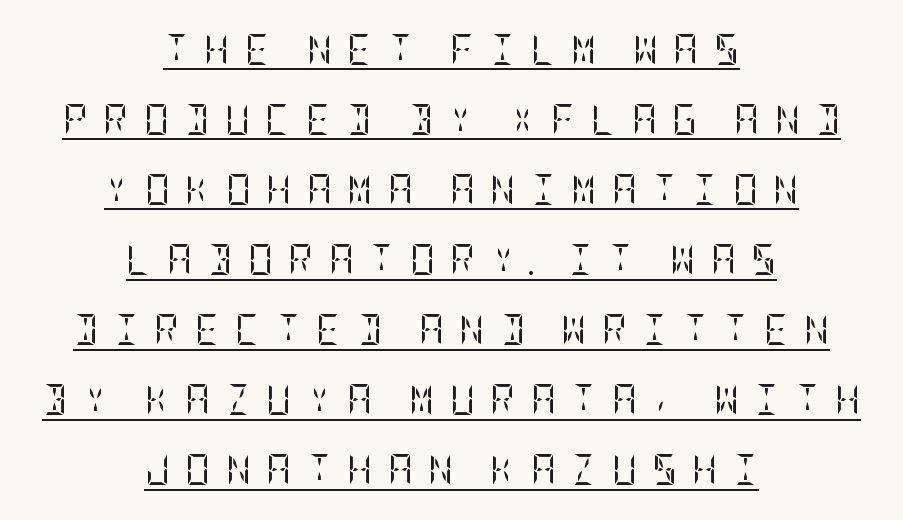
{"serif": "yes", "italic": "no", "bold": "no", "weight": "regular", "width": "condensed", "stroke_contrast": "low", "x_height": "large", "underline": "yes", "align": "center", "line_spacing": "loose", "line_spacing_ratio": 2.26, "letter_spacing": "wide", "letter_spacing_em": 0.49, "glyph_px": 31}
